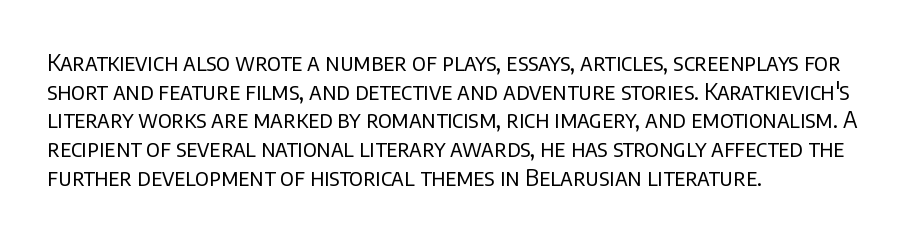
{"italic": "no", "bold": "no", "underline": "no", "align": "left", "line_spacing": "normal", "line_spacing_ratio": 1.25, "letter_spacing": "normal", "letter_spacing_em": 0.0, "glyph_px": 23}
